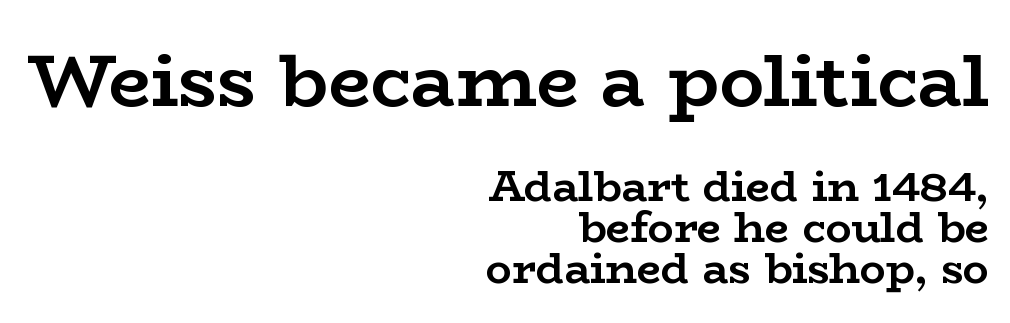
Q: Is the text bold? A: Yes.
Q: Is the text italic (slanted)? A: No, it is upright.
Q: Is the typeface a serif or a sans-serif typeface? A: Serif.
Q: Is the text underlined? A: No.
Q: How is the paragraph aligned? A: Right-aligned.
Q: Is the spacing between letters normal or unusually wide? A: Normal.
Q: Is the spacing between lines tight, normal or loose? A: Tight.
Q: Which block of text is set in a larger size, the first (top) or the second (bottom)? A: The first (top) one.
Q: Width (condensed, normal, or wide)? A: Wide.
Q: Stroke contrast? A: Low.
Q: x-height? A: Medium.
Q: Monospaced? A: No.
